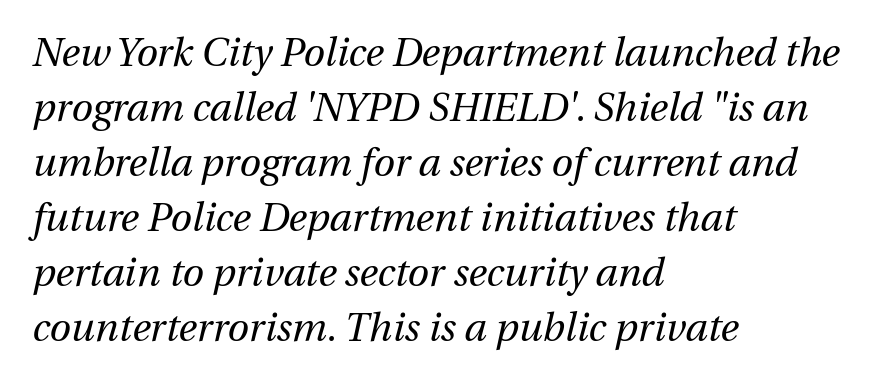
{"italic": "yes", "lean": "right", "slant_degrees": 12, "bold": "no", "weight": "regular", "width": "normal", "stroke_contrast": "medium", "x_height": "medium", "monospaced": "no", "underline": "no", "align": "left", "line_spacing": "normal", "line_spacing_ratio": 1.41, "letter_spacing": "normal", "letter_spacing_em": 0.0, "glyph_px": 39}
